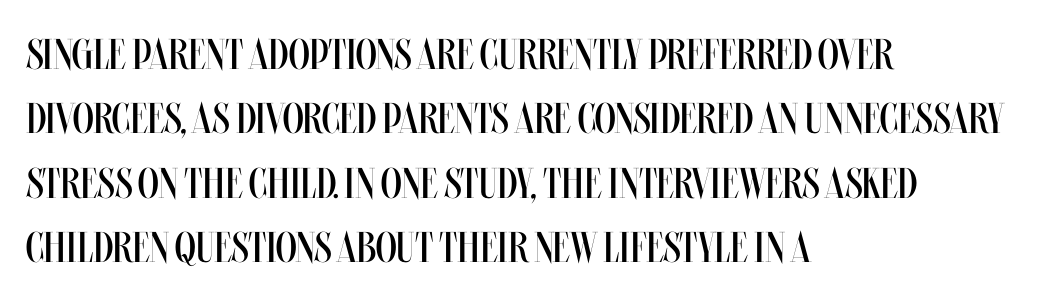
{"italic": "no", "bold": "no", "weight": "regular", "width": "condensed", "stroke_contrast": "medium", "x_height": "large", "monospaced": "no", "underline": "no", "align": "left", "line_spacing": "normal", "line_spacing_ratio": 1.5, "letter_spacing": "normal", "letter_spacing_em": 0.0, "glyph_px": 43}
